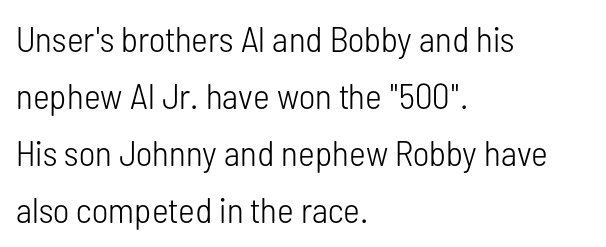
The image shows 36 px light, condensed sans-serif type, upright; set left-aligned, normal line spacing (1.58x), normal letter spacing, not underlined; low stroke contrast and a medium x-height.
